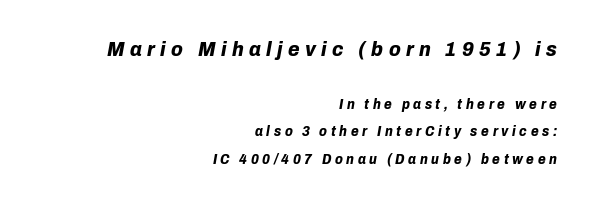
{"italic": "yes", "lean": "right", "slant_degrees": 10, "bold": "yes", "underline": "no", "align": "right", "line_spacing": "loose", "line_spacing_ratio": 1.99, "letter_spacing": "wide", "letter_spacing_em": 0.26, "larger_block": "first", "size_ratio": 1.5, "glyph_px": 21}
